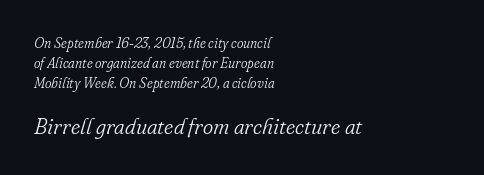
{"italic": "yes", "lean": "right", "slant_degrees": 16, "bold": "no", "underline": "no", "align": "left", "line_spacing": "normal", "line_spacing_ratio": 1.44, "letter_spacing": "normal", "letter_spacing_em": 0.0, "larger_block": "second", "size_ratio": 1.57, "glyph_px": 22}
